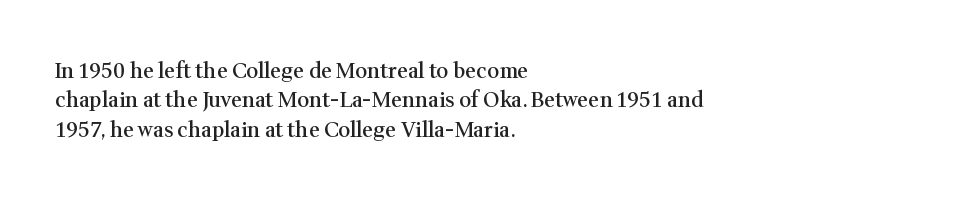
The space between consecutive lines is moderate. Its strokes are somewhat broadened, the hallmark of semibold type. Tracking value appears to be zero — textbook default spacing. These lines are set flush left with a ragged right edge. Underlining? Definitely not there. If you drew a line through each stem, it would be perfectly vertical.
